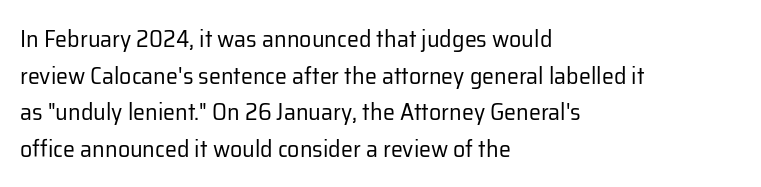
Standard letterfit; no display-style spreading of the glyphs. No chunkiness to these letters — they're not bold. This is roman type, the default non-slanted kind. Does the copy run flush right? No — it runs flush left.
